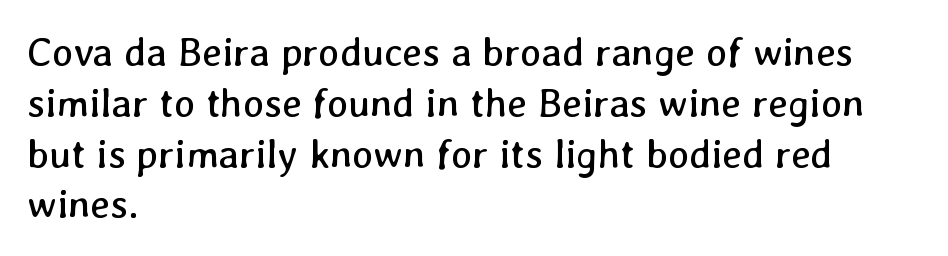
The image shows 40 px regular-weight type; set left-aligned, normal line spacing (1.27x), normal letter spacing, not underlined; low stroke contrast and a medium x-height.
